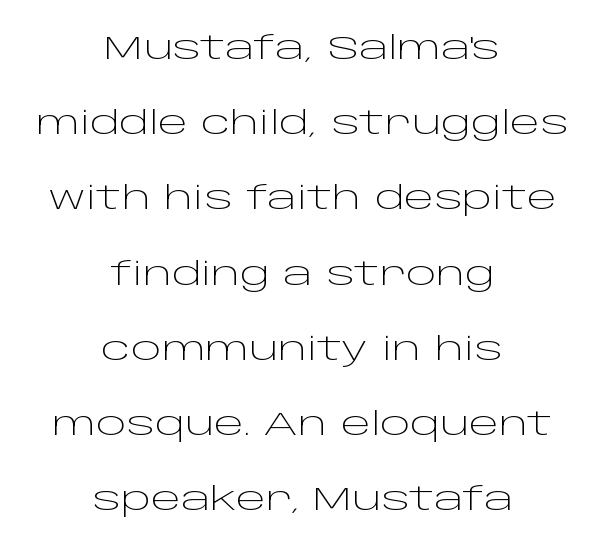
The image shows 32 px light, wide sans-serif type, upright; set centered, loose line spacing (2.35x), normal letter spacing, not underlined; low stroke contrast and a large x-height.
